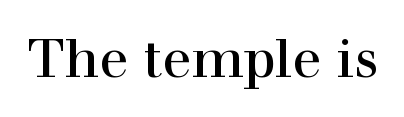
{"serif": "yes", "italic": "no", "width": "normal", "x_height": "medium", "monospaced": "no", "underline": "no", "letter_spacing": "normal", "letter_spacing_em": 0.0, "glyph_px": 54}
